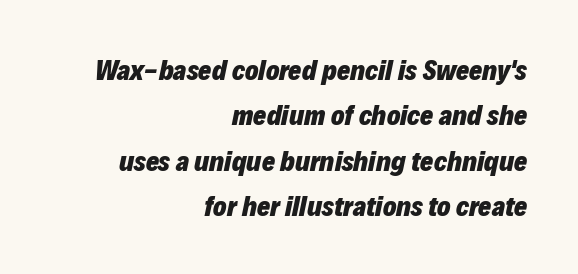
The image shows 28 px heavy type, italic (leaning right); set right-aligned, normal line spacing (1.62x), normal letter spacing, not underlined; low stroke contrast and a medium x-height.
